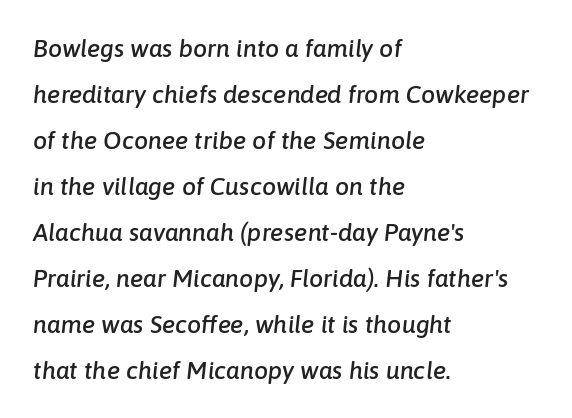
Q: Is the text italic (slanted)? A: Yes, it leans right by about 6 degrees.
Q: Is the text underlined? A: No.
Q: How is the paragraph aligned? A: Left-aligned.
Q: Is the spacing between letters normal or unusually wide? A: Normal.
